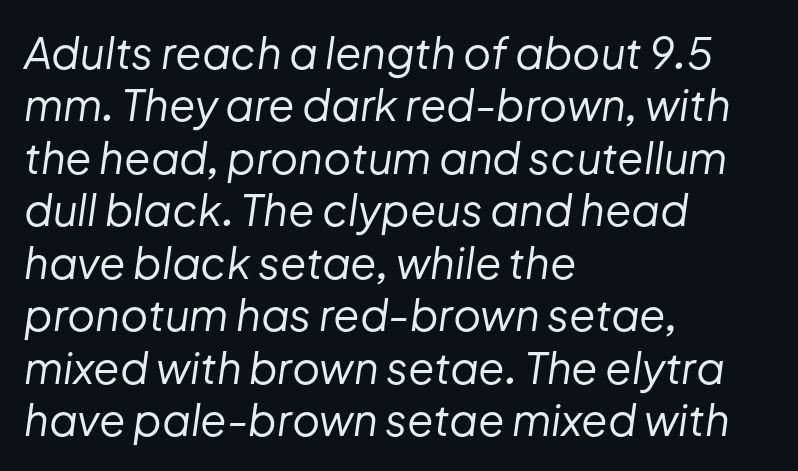
The letters sit at their default tracking, neither squeezed nor spread. Character widths vary here, with narrow letters taking less room than wide ones. This reads as an unemphasized weight, regular at the heaviest. The rendering anchors every line to the left-hand side. Words float on clear page, feet unadorned.
